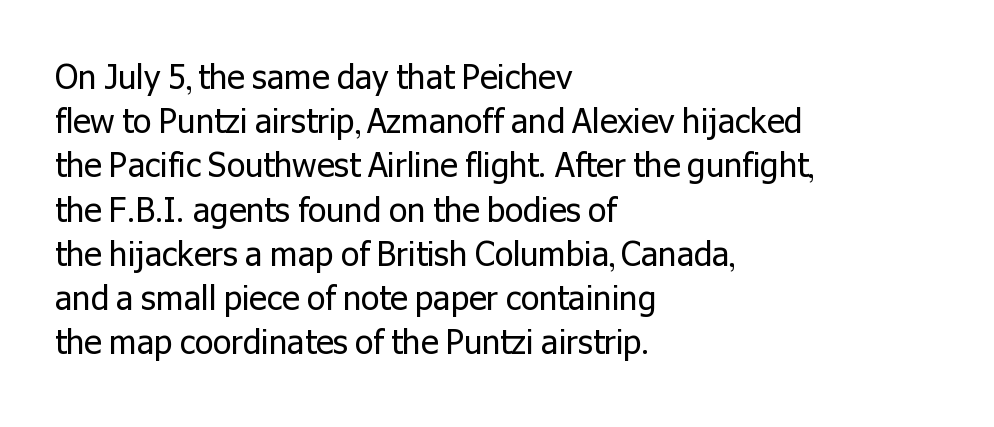
The lettering holds an erect, upright posture throughout. To sum up the face: it is a sans, with no serifs. The strokes carry an ordinary text weight at most. Clear beneath every line of the passage. Vertically, the passage feels balanced, rows spaced as you'd expect.
